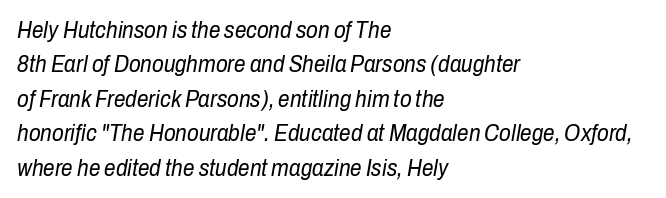
{"italic": "yes", "lean": "right", "slant_degrees": 10, "bold": "no", "underline": "no", "align": "left", "line_spacing": "normal", "line_spacing_ratio": 1.5, "letter_spacing": "normal", "letter_spacing_em": 0.0, "glyph_px": 23}
